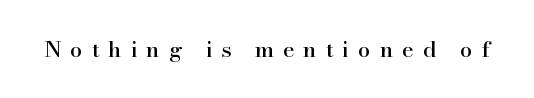
The image shows 22 px text type, upright; set unusually wide letter spacing (+0.41 em), not underlined.
